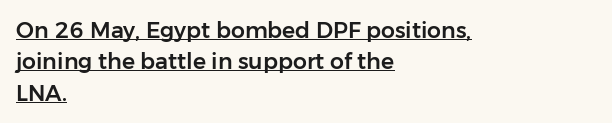
Q: Is the text italic (slanted)? A: No, it is upright.
Q: Is the text underlined? A: Yes.
Q: How is the paragraph aligned? A: Left-aligned.
Q: Is the spacing between letters normal or unusually wide? A: Normal.
Q: Is the spacing between lines tight, normal or loose? A: Normal.
